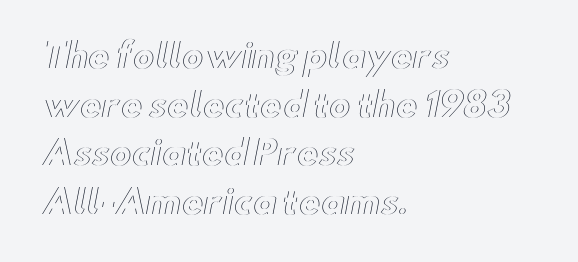
The image shows 33 px wide type; set left-aligned, normal line spacing (1.47x), normal letter spacing, not underlined; a small x-height.
